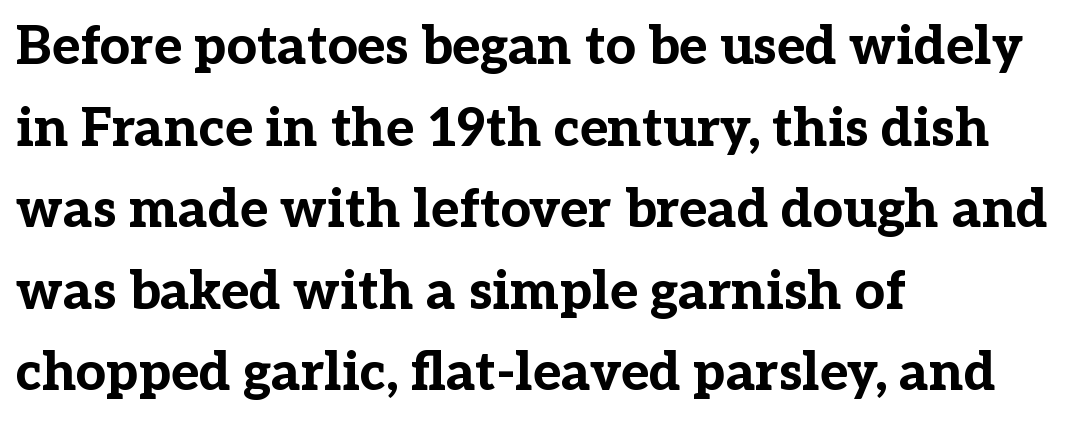
Varying glyph widths throughout — classic text-font behaviour. Rendered with straight, roman letterforms. Reading down the block, your eye returns to a fixed left position each line. Compared with typical body copy, the letter spacing here is the same. Check the space under the baseline: it is left empty. The rendering shows small feet on the letterforms — a serif design.
